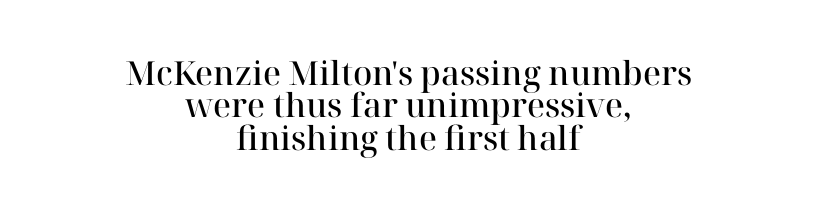
A bare baseline throughout the passage. Typeset on center — no edge is straight. The type is set solid horizontally, with unmodified tracking. This is moderately heavy type, rendered in semibold. You could not count columns in this text — the font is proportionally spaced.
